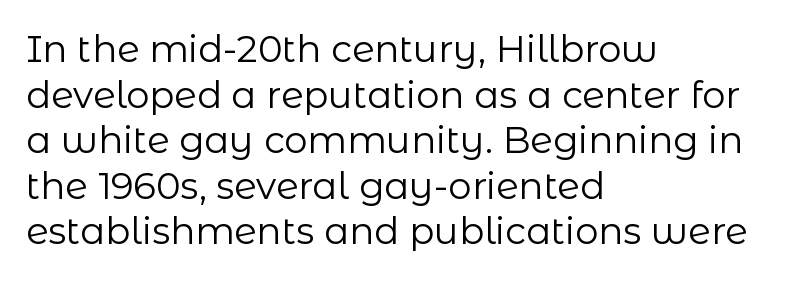
{"serif": "no", "italic": "no", "bold": "no", "weight": "regular", "width": "normal", "stroke_contrast": "low", "x_height": "medium", "monospaced": "no", "underline": "no", "align": "left", "line_spacing_ratio": 1.23, "letter_spacing": "normal", "letter_spacing_em": 0.0, "glyph_px": 37}
